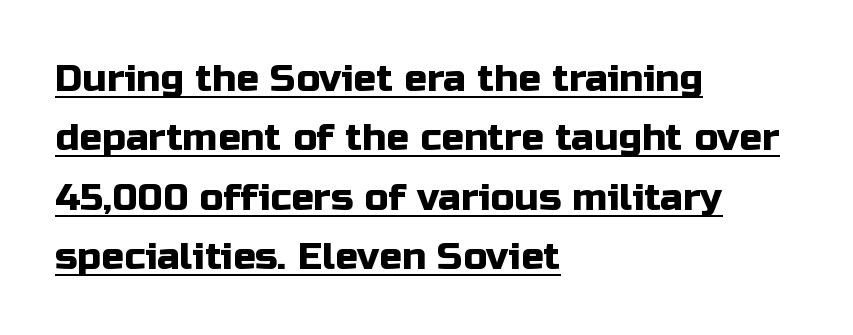
The image shows 38 px sans-serif type, upright; set left-aligned, normal line spacing (1.56x), normal letter spacing, underlined; low stroke contrast and a medium x-height.
